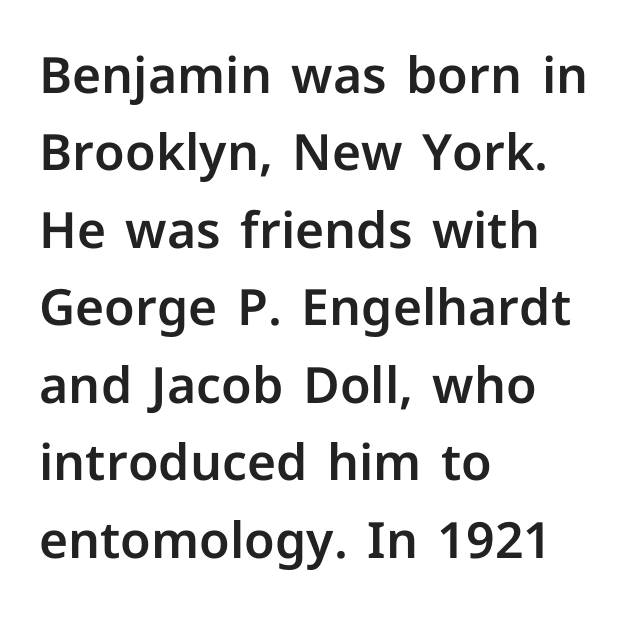
Do the characters align in a grid? No, the font is proportional. Is there any slant? The stems are plumb. No extra tracking has been applied to these lines. The rendering anchors every line to the left-hand side. The designer went with a sans here, leaving each stem footless. The rendering uses a moderate line-height, typical for paragraphs.
